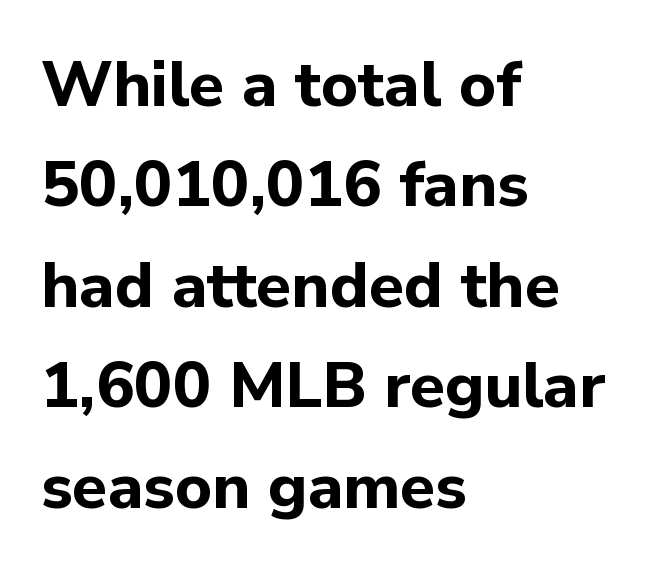
Q: Is the text bold? A: Yes.
Q: Is the text italic (slanted)? A: No, it is upright.
Q: Is the typeface a serif or a sans-serif typeface? A: Sans-serif.
Q: Is the text underlined? A: No.
Q: How is the paragraph aligned? A: Left-aligned.
Q: Is the spacing between letters normal or unusually wide? A: Normal.
Q: Is the spacing between lines tight, normal or loose? A: Normal.
Q: Width (condensed, normal, or wide)? A: Normal.
Q: Stroke contrast? A: Low.
Q: x-height? A: Medium.
Q: Monospaced? A: No.
